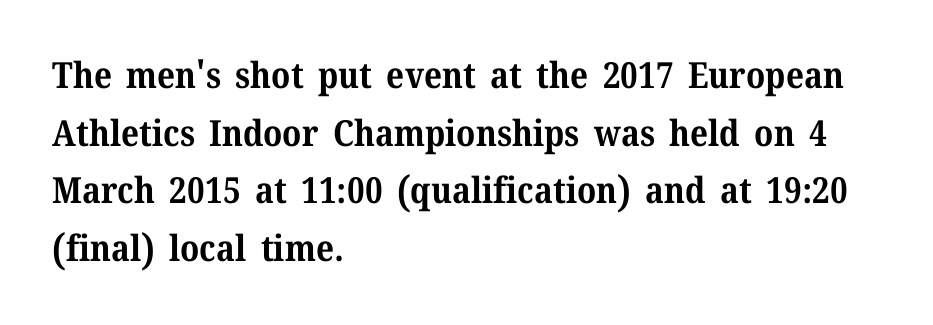
Q: Is the text bold? A: Yes.
Q: Is the text italic (slanted)? A: No, it is upright.
Q: Is the typeface a serif or a sans-serif typeface? A: Serif.
Q: Is the text underlined? A: No.
Q: How is the paragraph aligned? A: Left-aligned.
Q: Is the spacing between letters normal or unusually wide? A: Normal.
Q: Is the spacing between lines tight, normal or loose? A: Normal.
Q: Width (condensed, normal, or wide)? A: Normal.
Q: Stroke contrast? A: Medium.
Q: x-height? A: Medium.
Q: Monospaced? A: No.
